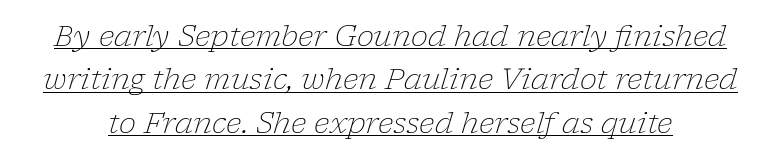
The leading is moderate, giving the passage an even texture. Look at the tracking — it's just the regular setting, nothing added. The passage shown is typeset with a serif family. The weight tops out at a normal text grade. Check the space under the baseline: a stroke is drawn there.
